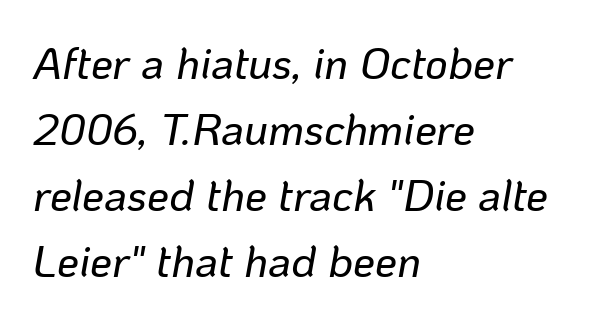
The image shows 44 px text type, italic (leaning right); set left-aligned, normal line spacing (1.5x), normal letter spacing, not underlined; low stroke contrast and a medium x-height.
